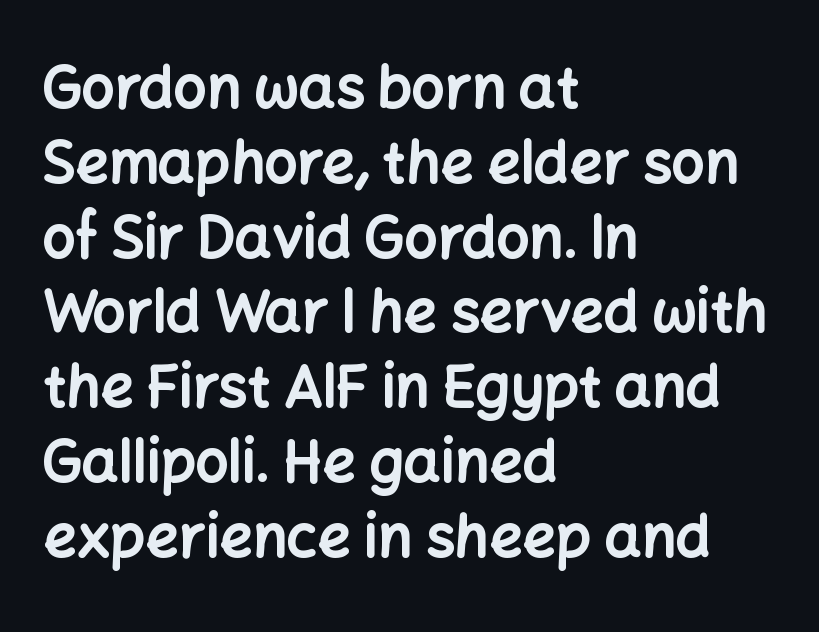
{"serif": "no", "italic": "no", "bold": "yes", "weight": "bold", "width": "normal", "stroke_contrast": "low", "x_height": "medium", "monospaced": "no", "underline": "no", "align": "left", "line_spacing": "normal", "line_spacing_ratio": 1.29, "letter_spacing": "normal", "letter_spacing_em": 0.0, "glyph_px": 58}
